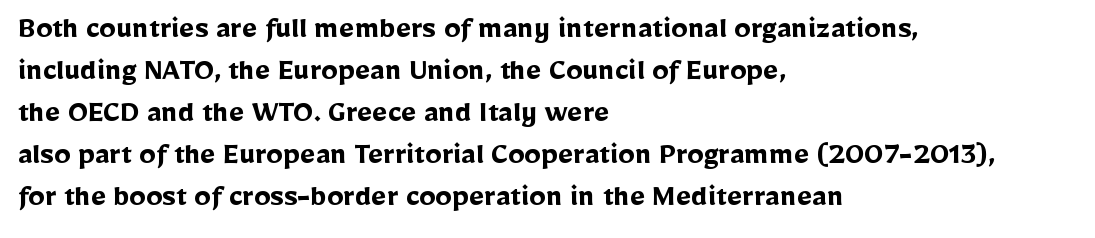
The image shows 33 px semibold sans-serif type, upright; set left-aligned, normal line spacing (1.27x), normal letter spacing, not underlined; low stroke contrast and a medium x-height.
